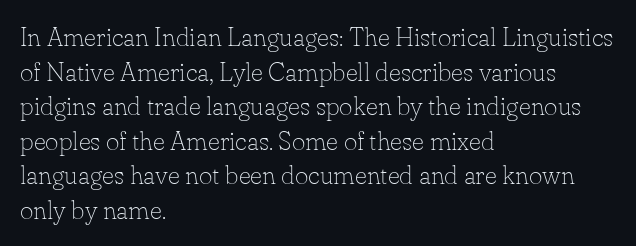
The image shows 26 px text type, upright; set left-aligned, normal line spacing (1.33x), normal letter spacing, not underlined.
